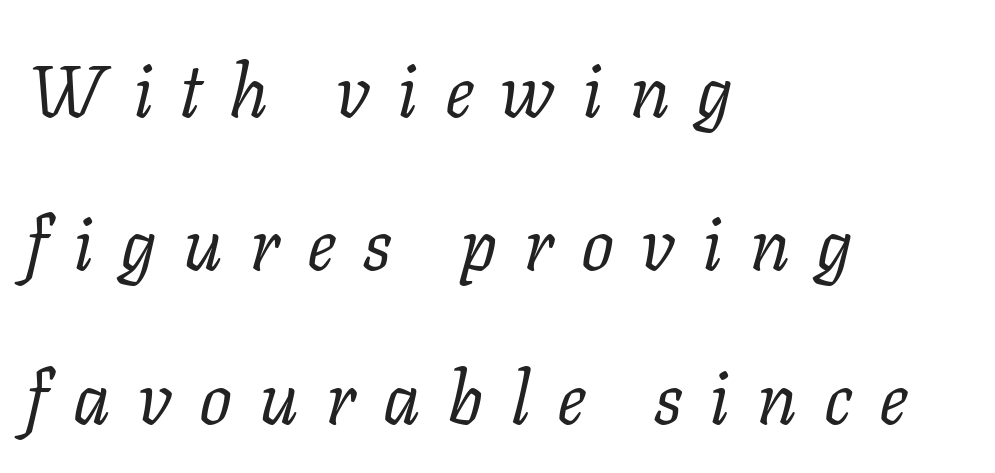
A typesetter would label this face a serif. How would I describe the line gaps? Wide and relaxed. Letters have the restrained weight of plain body copy at most. Glance below the letters and you will spot only blank space. The specimen reads as italic at a glance.
